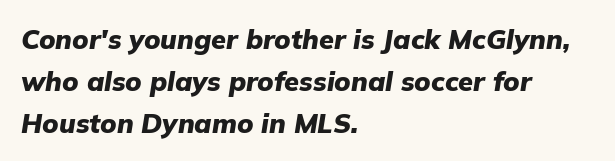
The image shows 27 px bold type, italic (leaning right); set left-aligned, normal line spacing (1.55x), normal letter spacing, not underlined.
